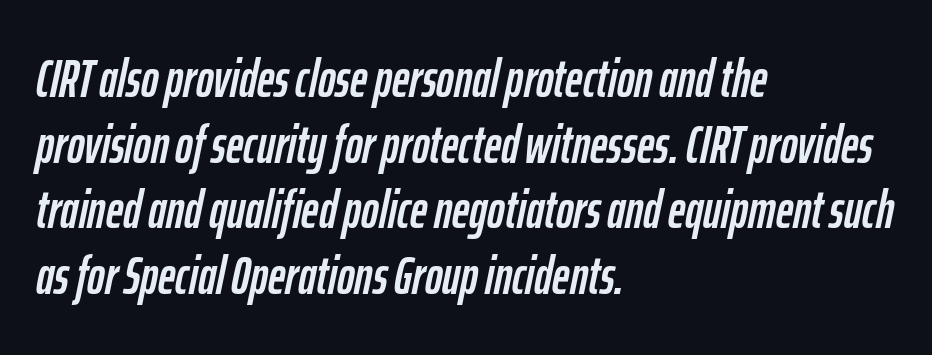
The image shows 53 px condensed type, italic (leaning right); set left-aligned, line spacing 1.24x, normal letter spacing, not underlined; low stroke contrast and a medium x-height.
